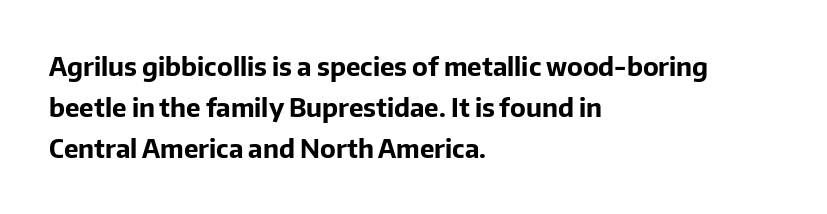
The image shows 26 px bold type, upright; set left-aligned, normal line spacing (1.58x), normal letter spacing, not underlined.
